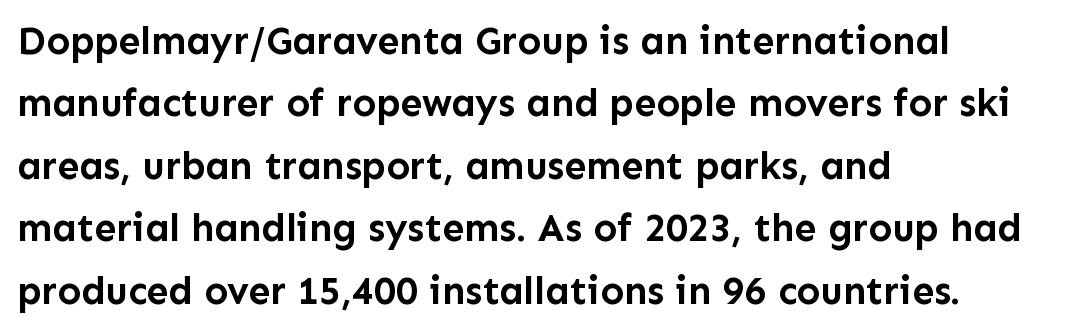
Chunky letters — that's bold for sure. Look at the tracking — it's just the regular setting, nothing added. The lettering holds an erect, upright posture throughout. The face used here is proportionally spaced, like ordinary book or web type. I'd call this a sans setting — the letters go barefoot.
